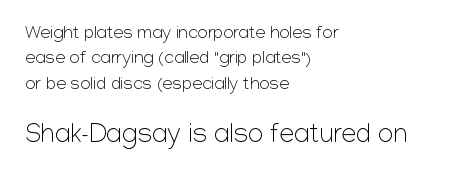
Q: Is the text bold? A: No.
Q: Is the text italic (slanted)? A: No, it is upright.
Q: Is the text underlined? A: No.
Q: How is the paragraph aligned? A: Left-aligned.
Q: Is the spacing between letters normal or unusually wide? A: Normal.
Q: Is the spacing between lines tight, normal or loose? A: Normal.
Q: Which block of text is set in a larger size, the first (top) or the second (bottom)? A: The second (bottom) one.
